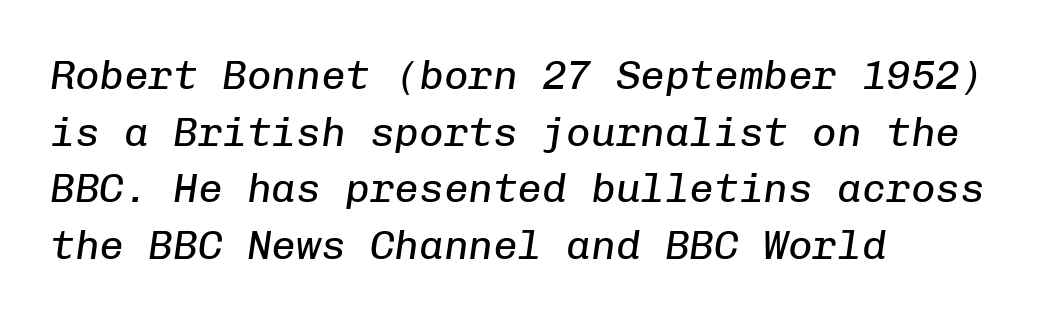
The image shows 41 px regular-weight type, italic (leaning right), monospaced; set left-aligned, normal line spacing (1.38x), normal letter spacing, not underlined; low stroke contrast and a medium x-height.
